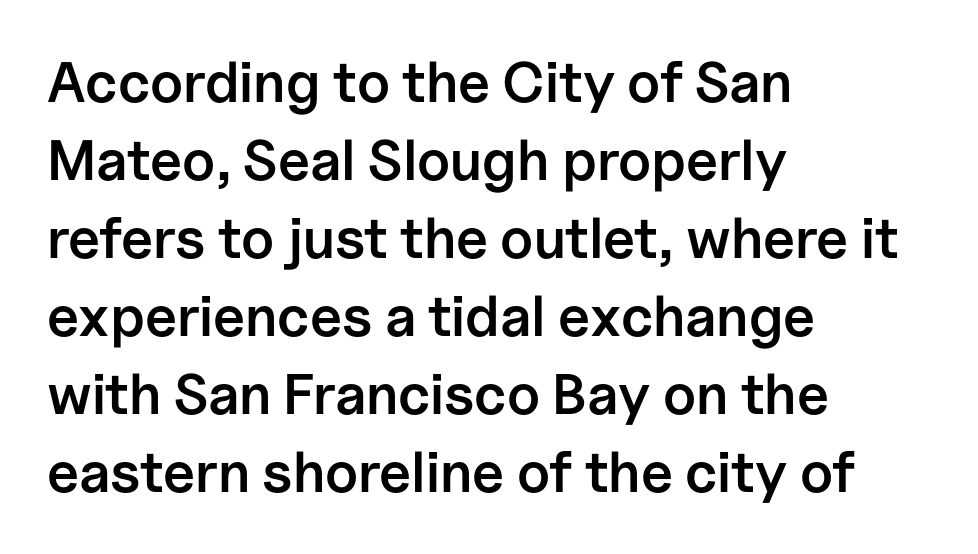
Q: Is the text bold? A: Semi-bold.
Q: Is the text italic (slanted)? A: No, it is upright.
Q: Is the typeface a serif or a sans-serif typeface? A: Sans-serif.
Q: Is the text underlined? A: No.
Q: How is the paragraph aligned? A: Left-aligned.
Q: Is the spacing between letters normal or unusually wide? A: Normal.
Q: Is the spacing between lines tight, normal or loose? A: Normal.
Q: Width (condensed, normal, or wide)? A: Normal.
Q: Stroke contrast? A: Low.
Q: x-height? A: Medium.
Q: Monospaced? A: No.
